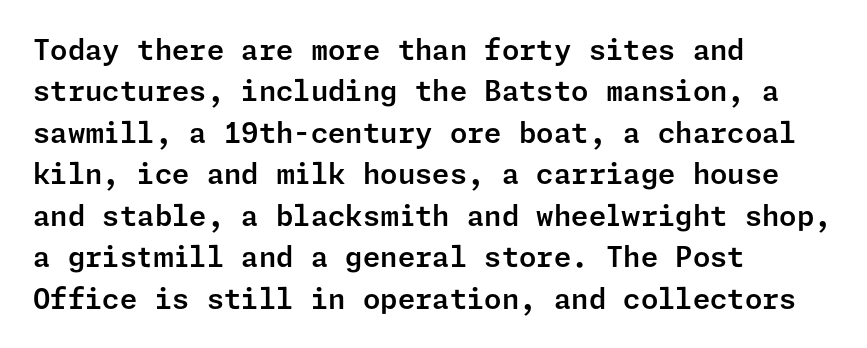
{"serif": "no", "italic": "no", "width": "normal", "stroke_contrast": "low", "x_height": "medium", "underline": "no", "align": "left", "line_spacing": "normal", "line_spacing_ratio": 1.48, "letter_spacing": "normal", "letter_spacing_em": 0.0, "glyph_px": 28}
